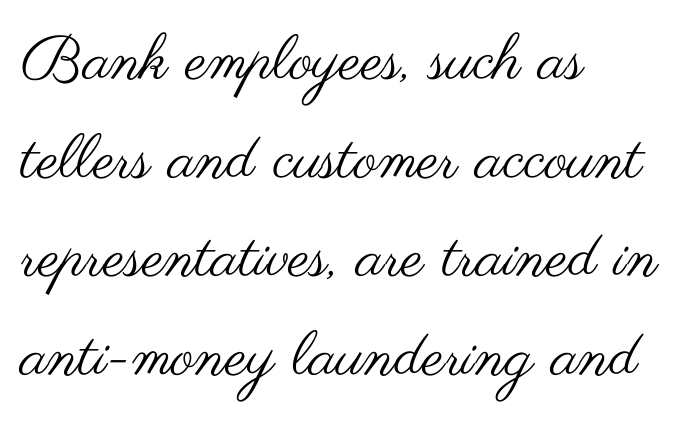
Q: Is the text bold? A: No.
Q: Is the text italic (slanted)? A: Yes.
Q: Is the typeface a serif or a sans-serif typeface? A: Sans-serif.
Q: Is the text underlined? A: No.
Q: How is the paragraph aligned? A: Left-aligned.
Q: Is the spacing between letters normal or unusually wide? A: Normal.
Q: Is the spacing between lines tight, normal or loose? A: Normal.
Q: Width (condensed, normal, or wide)? A: Wide.
Q: Stroke contrast? A: Medium.
Q: x-height? A: Small.
Q: Monospaced? A: No.
